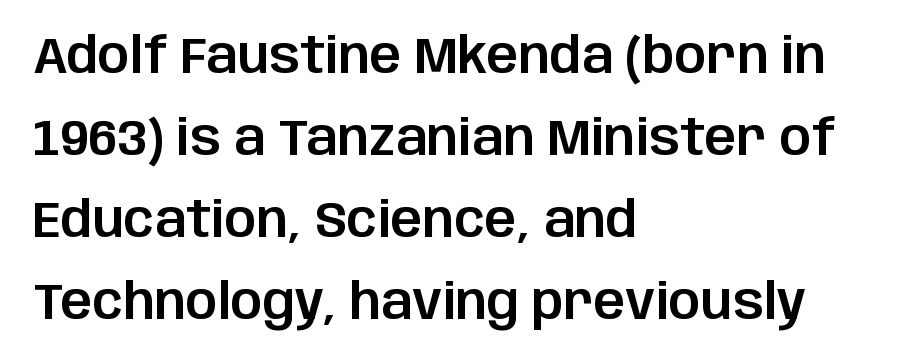
Q: Is the text italic (slanted)? A: No, it is upright.
Q: Is the typeface a serif or a sans-serif typeface? A: Sans-serif.
Q: Is the text underlined? A: No.
Q: How is the paragraph aligned? A: Left-aligned.
Q: Is the spacing between letters normal or unusually wide? A: Normal.
Q: Is the spacing between lines tight, normal or loose? A: Normal.
Q: Width (condensed, normal, or wide)? A: Normal.
Q: Stroke contrast? A: Low.
Q: x-height? A: Large.
Q: Monospaced? A: No.
